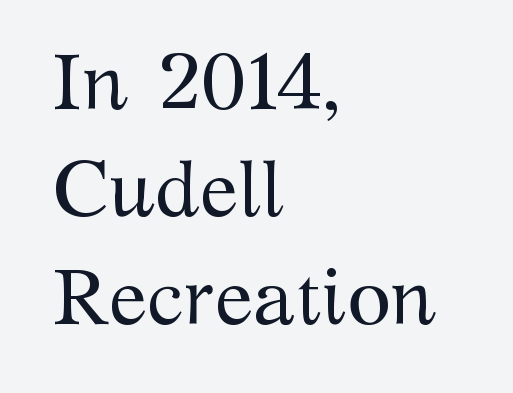
Check the space under the baseline: it is left empty. Serifs: yes, visible at the terminals of the letterforms. Students, observe: this is what conventionally led text looks like. Each line starts at the same left margin while the right side varies. Bold? No — there's no thickening of the strokes.
